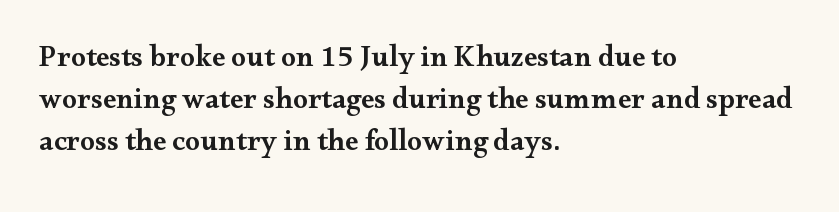
{"serif": "yes", "italic": "no", "bold": "semi", "weight": "semibold", "width": "wide", "stroke_contrast": "medium", "x_height": "small", "monospaced": "no", "underline": "no", "align": "left", "line_spacing": "normal", "line_spacing_ratio": 1.4, "letter_spacing": "normal", "letter_spacing_em": 0.0, "glyph_px": 30}
